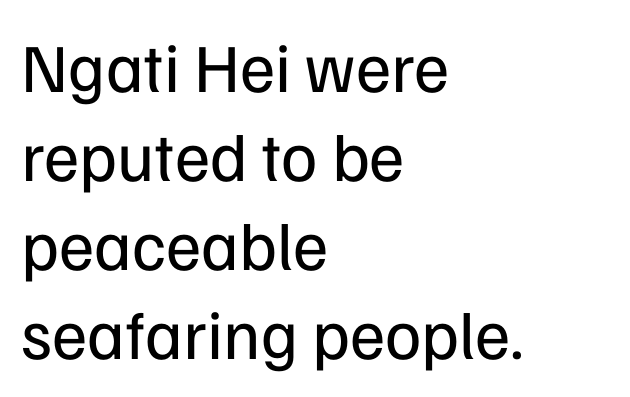
{"serif": "no", "italic": "no", "bold": "no", "weight": "regular", "width": "normal", "stroke_contrast": "low", "x_height": "medium", "monospaced": "no", "underline": "no", "align": "left", "line_spacing": "normal", "line_spacing_ratio": 1.29, "letter_spacing": "normal", "letter_spacing_em": 0.0, "glyph_px": 69}
